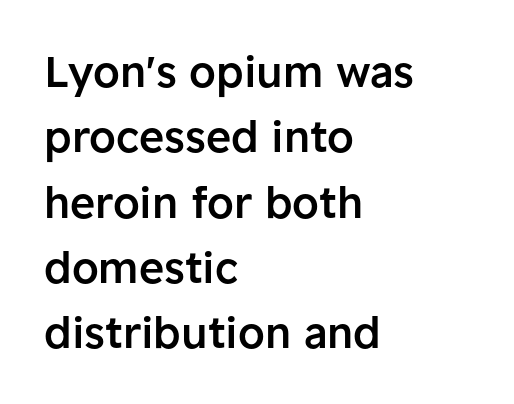
{"serif": "no", "italic": "no", "bold": "semi", "weight": "semibold", "width": "normal", "stroke_contrast": "low", "x_height": "medium", "monospaced": "no", "underline": "no", "align": "left", "line_spacing": "normal", "line_spacing_ratio": 1.52, "letter_spacing": "normal", "letter_spacing_em": 0.0, "glyph_px": 43}
